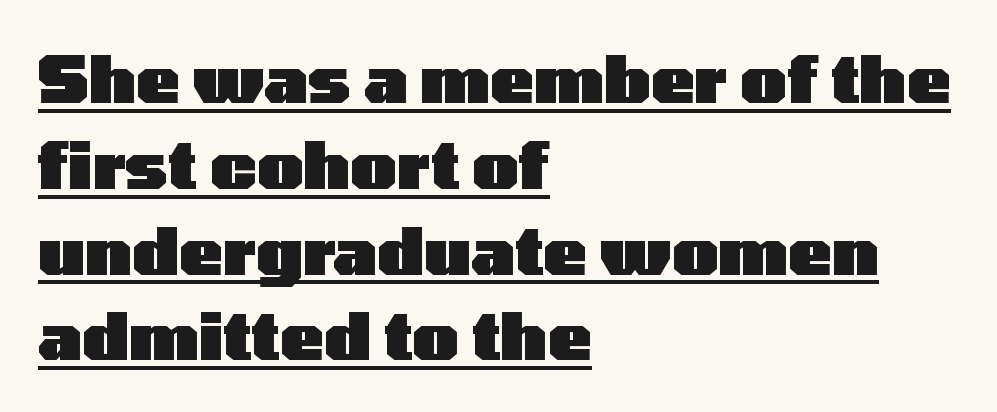
This sample uses an upright cut, with every glyph sitting square on the baseline. The rendering uses a moderate line-height, typical for paragraphs. The tracking reads as untouched default to a designer's eye. Heavy, bold letterforms.
